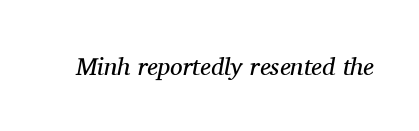
Q: Is the text bold? A: No.
Q: Is the text italic (slanted)? A: Yes, it leans right by about 11 degrees.
Q: Is the text underlined? A: No.
Q: Is the spacing between letters normal or unusually wide? A: Normal.
